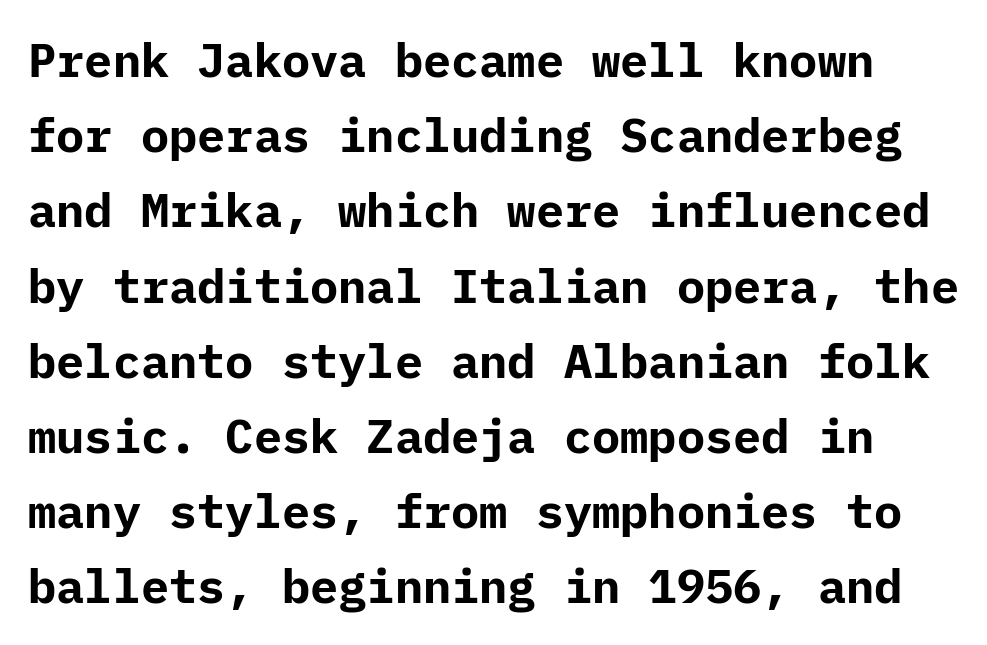
The image shows 47 px bold sans-serif type, upright; set normal line spacing (1.6x), normal letter spacing, not underlined; low stroke contrast and a medium x-height.
